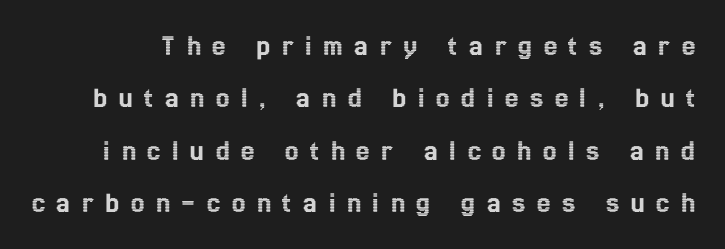
{"italic": "no", "width": "condensed", "x_height": "medium", "monospaced": "no", "underline": "no", "line_spacing_ratio": 1.75, "letter_spacing": "wide", "letter_spacing_em": 0.39, "glyph_px": 30}
